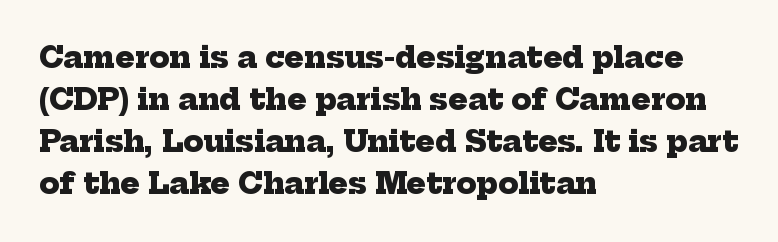
Here the designer chose a conventional face with non-uniform glyph widths. Underline: absent. Characters follow at the spacing the type designer built in. The typesetter chose a ragged-right arrangement here. What kind of face is this? One with serifs. Leading: standard.
